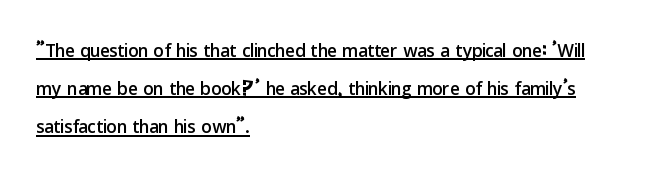
The image shows 26 px text type, upright; set left-aligned, normal line spacing (1.47x), normal letter spacing, underlined.
